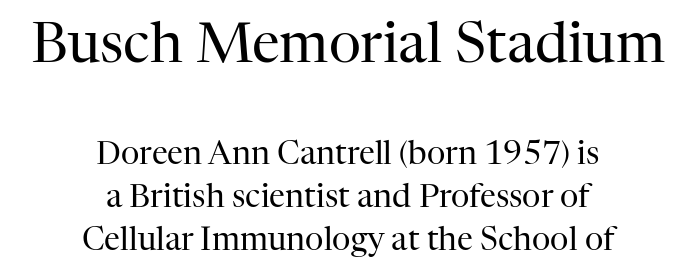
Italic: no, the glyphs are upright roman. One glance says typical: line gaps are just what's usual. Centered paragraph, ragged on both sides. A typesetter would label this face a serif. Scale decreases going downward across the two blocks. Note the varied advance widths — an 'i' is clearly narrower than an 'm'.
